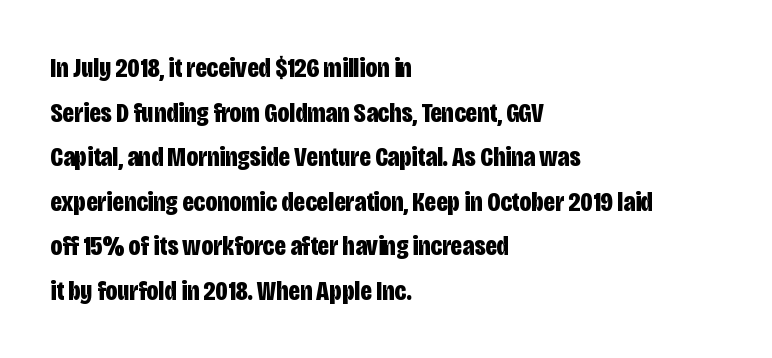
Teacher's note: observe the even left margin — that is flush-left alignment. Spacing between characters is what you'd get straight out of the box. In terms of weight, the rendering is a true, heavy bold. Here the designer chose a conventional face with non-uniform glyph widths.
